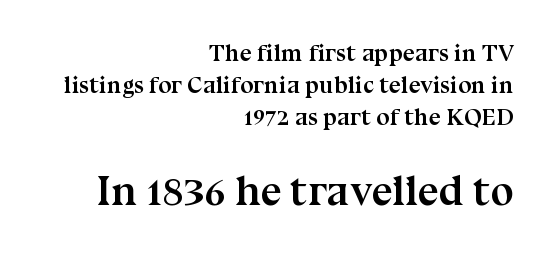
Q: Is the text bold? A: Yes.
Q: Is the text italic (slanted)? A: No, it is upright.
Q: Is the typeface a serif or a sans-serif typeface? A: Serif.
Q: Is the text underlined? A: No.
Q: How is the paragraph aligned? A: Right-aligned.
Q: Is the spacing between letters normal or unusually wide? A: Normal.
Q: Is the spacing between lines tight, normal or loose? A: Normal.
Q: Which block of text is set in a larger size, the first (top) or the second (bottom)? A: The second (bottom) one.
Q: Width (condensed, normal, or wide)? A: Normal.
Q: Stroke contrast? A: Medium.
Q: x-height? A: Medium.
Q: Monospaced? A: No.
